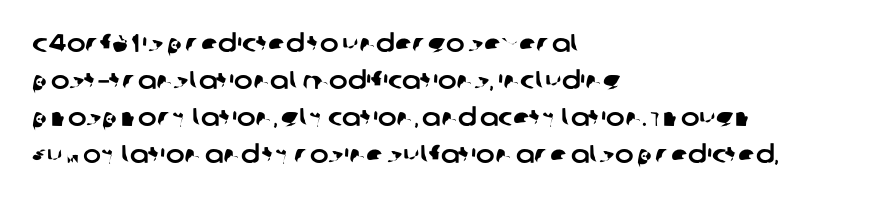
The image shows 25 px text type; set left-aligned, normal line spacing (1.48x), normal letter spacing, not underlined.
